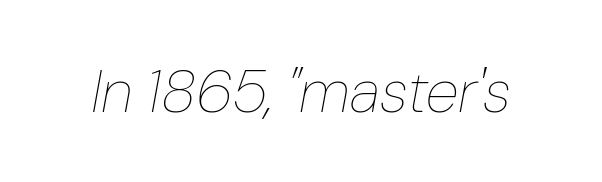
{"italic": "yes", "lean": "right", "slant_degrees": 10, "bold": "no", "weight": "thin", "width": "normal", "stroke_contrast": "low", "x_height": "medium", "monospaced": "no", "underline": "no", "letter_spacing": "normal", "letter_spacing_em": 0.0, "glyph_px": 61}
